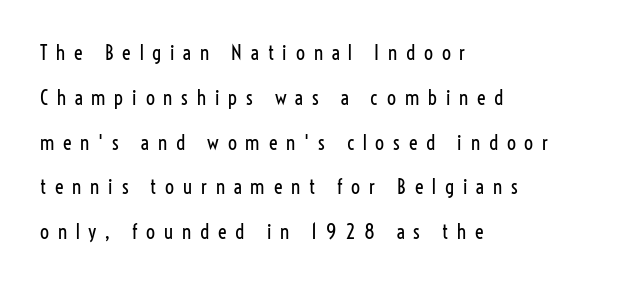
Q: Is the text bold? A: No.
Q: Is the text italic (slanted)? A: No, it is upright.
Q: Is the text underlined? A: No.
Q: How is the paragraph aligned? A: Left-aligned.
Q: Is the spacing between letters normal or unusually wide? A: Unusually wide.
Q: Is the spacing between lines tight, normal or loose? A: Loose.
